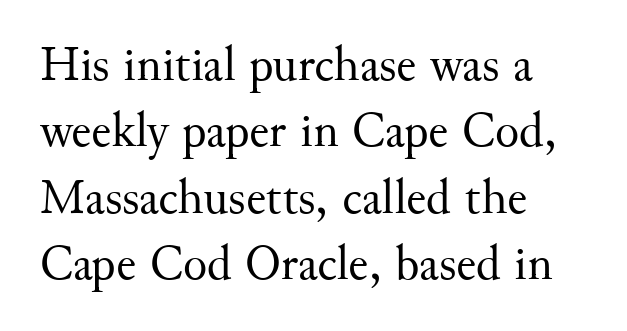
This rendering employs a face with finishing strokes, i.e., a serif. The baseline area is clear. Normally led — the rows are evenly, conventionally spaced. The typeface has the unassuming heft of standard copy or less.
